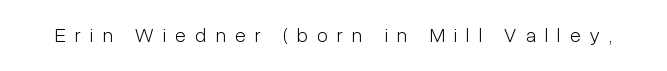
{"italic": "no", "bold": "no", "underline": "no", "letter_spacing": "wide", "letter_spacing_em": 0.46, "glyph_px": 20}
